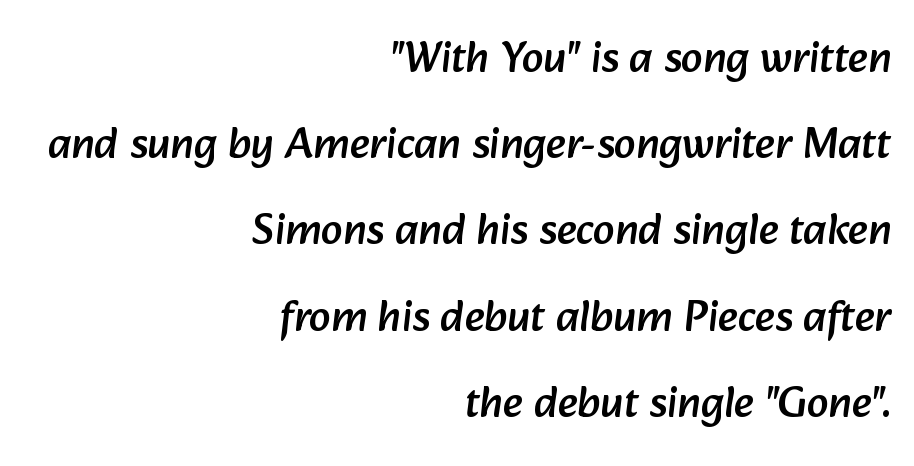
Q: Is the typeface a serif or a sans-serif typeface? A: Sans-serif.
Q: Is the text underlined? A: No.
Q: How is the paragraph aligned? A: Right-aligned.
Q: Is the spacing between letters normal or unusually wide? A: Normal.
Q: Is the spacing between lines tight, normal or loose? A: Loose.
Q: Width (condensed, normal, or wide)? A: Normal.
Q: Stroke contrast? A: Low.
Q: x-height? A: Medium.
Q: Monospaced? A: No.
